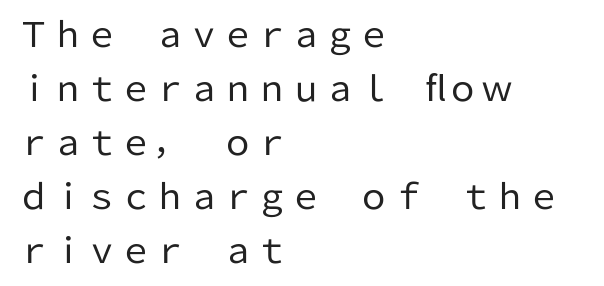
The image shows 34 px regular-weight sans-serif type, upright; set left-aligned, normal line spacing (1.59x), normal letter spacing, not underlined; low stroke contrast and a medium x-height.
